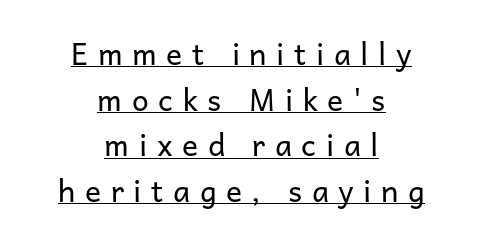
{"serif": "no", "italic": "no", "bold": "no", "weight": "regular", "width": "normal", "stroke_contrast": "low", "x_height": "medium", "monospaced": "no", "underline": "yes", "align": "center", "line_spacing": "normal", "line_spacing_ratio": 1.52, "letter_spacing": "wide", "letter_spacing_em": 0.32, "glyph_px": 30}
